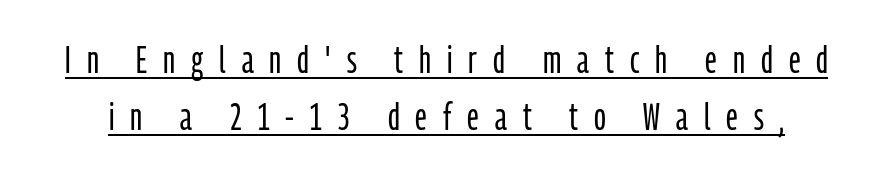
The image shows 39 px light, condensed sans-serif type, upright; set normal line spacing (1.47x), unusually wide letter spacing (+0.41 em), underlined; low stroke contrast and a medium x-height.
